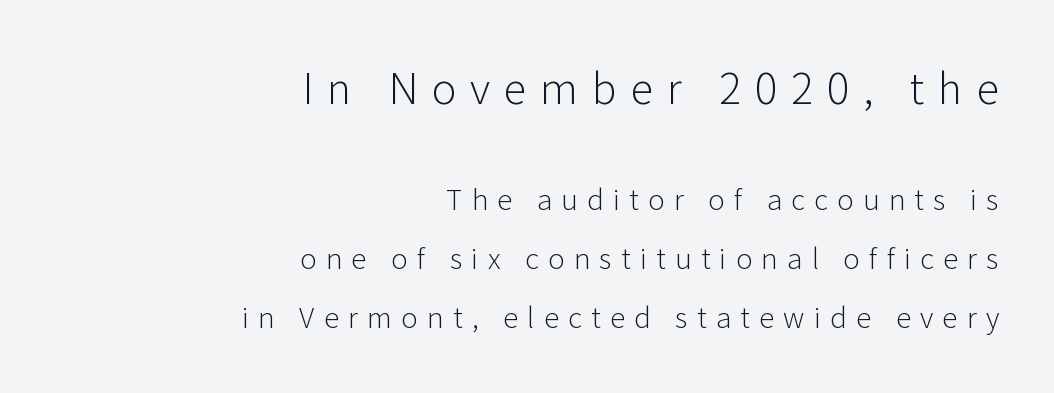
The image shows 42 px light sans-serif type, upright; set right-aligned, loose line spacing (2.11x), unusually wide letter spacing (+0.33 em), not underlined; the first (top) block is 1.5x larger; low stroke contrast and a medium x-height.
